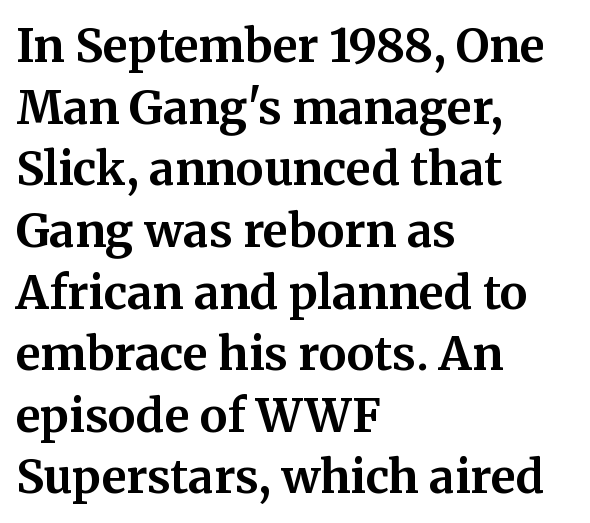
{"serif": "yes", "italic": "no", "bold": "yes", "weight": "bold", "width": "normal", "stroke_contrast": "medium", "x_height": "medium", "monospaced": "no", "underline": "no", "align": "left", "line_spacing": "normal", "line_spacing_ratio": 1.34, "letter_spacing": "normal", "letter_spacing_em": 0.0, "glyph_px": 46}
